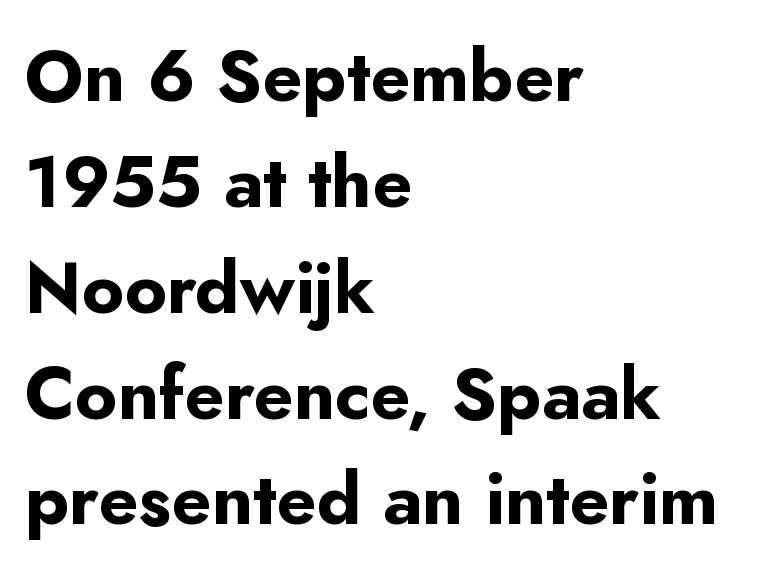
{"serif": "no", "italic": "no", "bold": "yes", "weight": "bold", "width": "normal", "stroke_contrast": "low", "x_height": "small", "monospaced": "no", "underline": "no", "align": "left", "line_spacing": "normal", "line_spacing_ratio": 1.47, "letter_spacing": "normal", "letter_spacing_em": 0.0, "glyph_px": 72}
